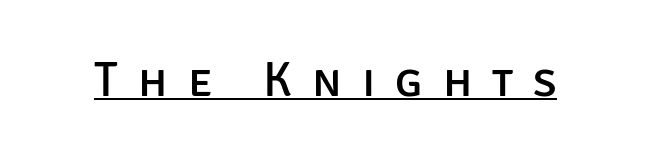
The rendering inserts visible extra space after every character. The type sits square on the baseline with zero lean. Note: no serifs on the glyphs. In designer terms, the underline attribute is active on this setting. This sample has the flowing, uneven cadence of proportional lettering.
